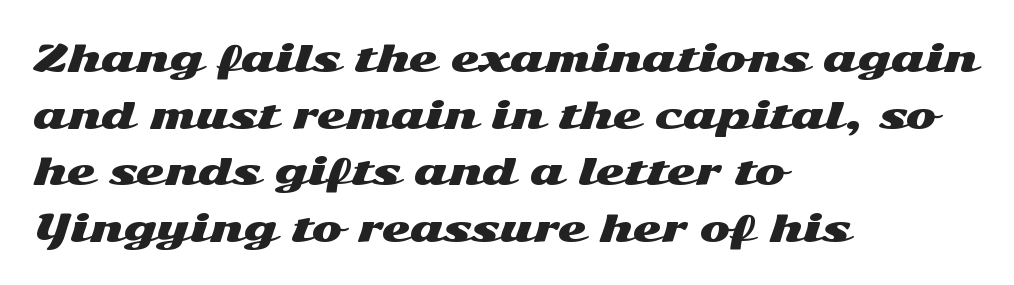
Beneath every word, the page is bare. Serifs: no, the terminals of the letterforms are clean. The ragged edge is on the right, which tells us the setting is flush left. These lines keep a tight, regular rhythm from letter to letter.
